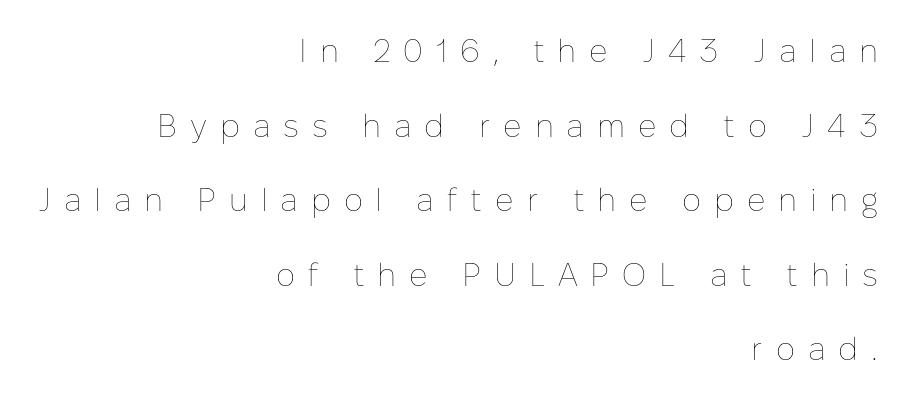
A bare baseline throughout the passage. Vertical stems look standard width or narrower in stroke. Does the lettering tilt? It doesn't — this is upright. Notice the wide empty band between every row — that's loose leading.
